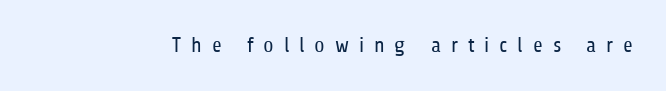
{"italic": "no", "bold": "no", "underline": "no", "letter_spacing": "wide", "letter_spacing_em": 0.47, "glyph_px": 21}
